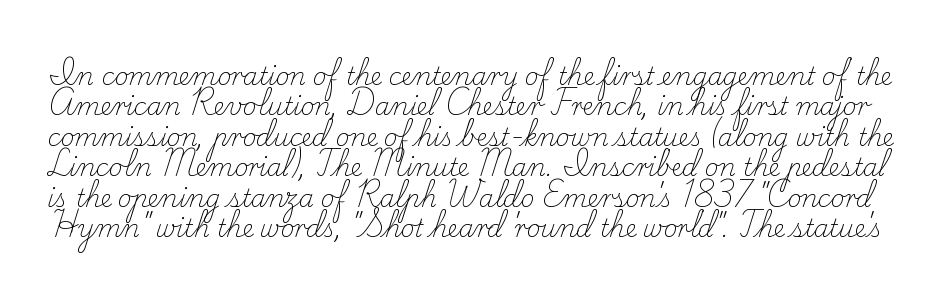
{"bold": "no", "underline": "no", "line_spacing": "normal", "line_spacing_ratio": 1.27, "letter_spacing": "normal", "letter_spacing_em": 0.0, "glyph_px": 24}
